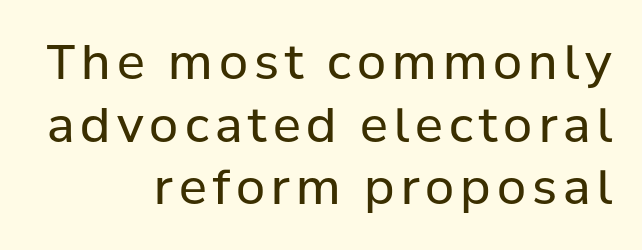
The image shows 47 px regular-weight sans-serif type, upright; set right-aligned, normal line spacing (1.33x), not underlined; low stroke contrast and a medium x-height.
